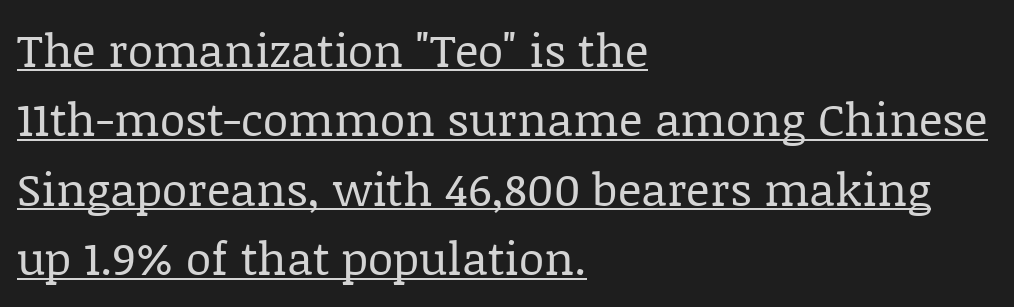
The image shows 46 px regular-weight serif type, upright; set left-aligned, normal line spacing (1.51x), normal letter spacing, underlined; low stroke contrast and a large x-height.
